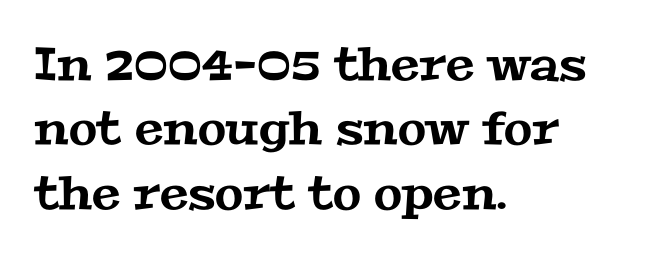
The passage shown is not underscored anywhere. Think of a printed novel: that variable character pitch is what you see here. In terms of letterspacing, this is plain default setting. This sample is left-justified, so line endings fall wherever the words run out. Baseline-to-baseline distance is the conventional proportion of letter height.
